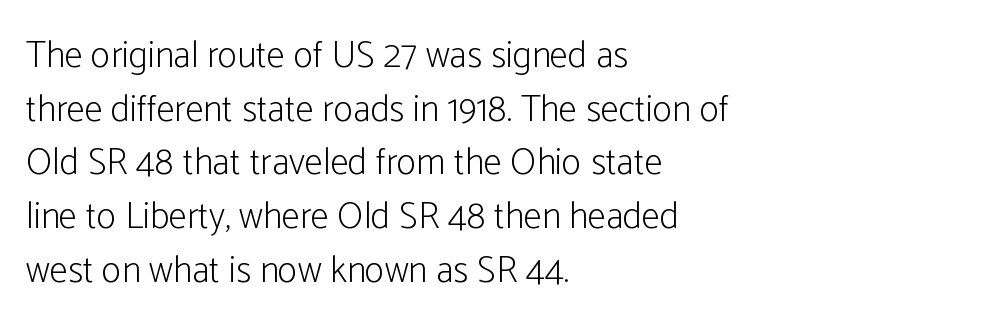
The image shows 37 px light, condensed sans-serif type, upright; set left-aligned, normal line spacing (1.45x), normal letter spacing, not underlined; low stroke contrast and a medium x-height.
